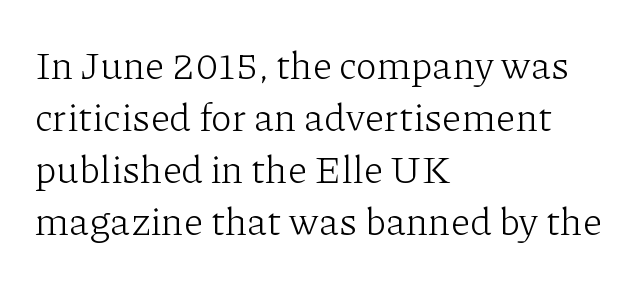
Does the leading feel generous? No, just average. This is the regular roman posture of the typeface. Note the varied advance widths — an 'i' is clearly narrower than an 'm'. In CSS terms this would be text-align: left. Type without underlining. On a weight scale, this lands at 450 or below.
